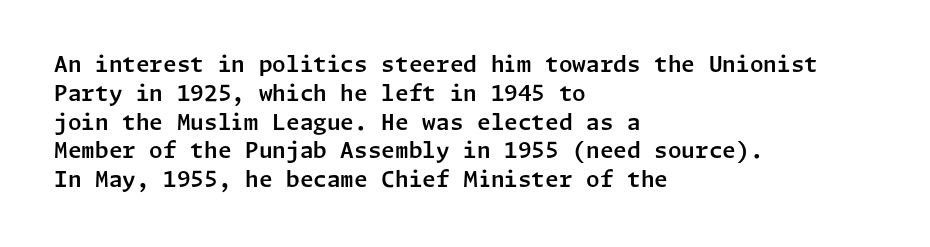
The image shows 22 px text type, upright; set left-aligned, normal line spacing (1.31x), normal letter spacing, not underlined.
